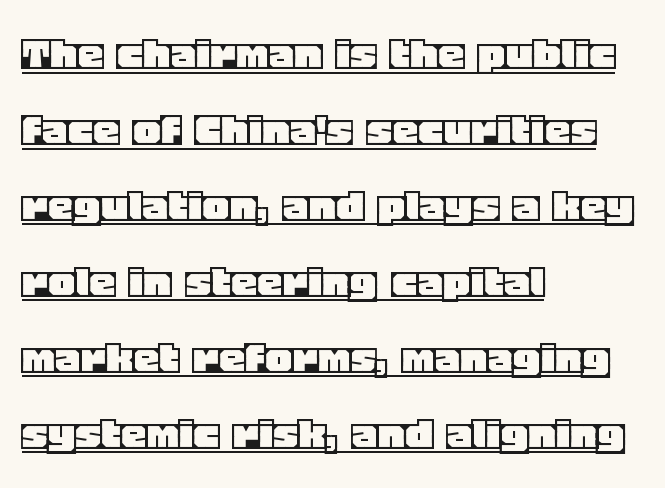
{"italic": "no", "width": "normal", "x_height": "large", "monospaced": "no", "underline": "yes", "align": "left", "line_spacing": "normal", "line_spacing_ratio": 1.46, "letter_spacing": "normal", "letter_spacing_em": 0.0, "glyph_px": 52}
